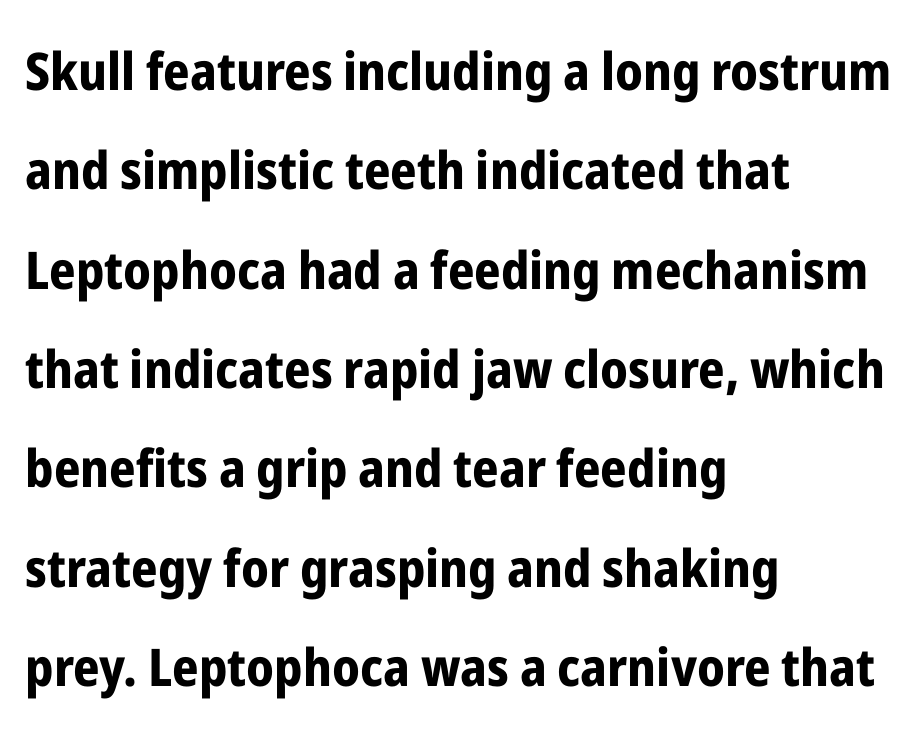
Q: Is the text bold? A: Yes.
Q: Is the text italic (slanted)? A: No, it is upright.
Q: Is the typeface a serif or a sans-serif typeface? A: Sans-serif.
Q: Is the text underlined? A: No.
Q: How is the paragraph aligned? A: Left-aligned.
Q: Is the spacing between letters normal or unusually wide? A: Normal.
Q: Is the spacing between lines tight, normal or loose? A: Loose.
Q: Width (condensed, normal, or wide)? A: Condensed.
Q: Stroke contrast? A: Low.
Q: x-height? A: Medium.
Q: Monospaced? A: No.
